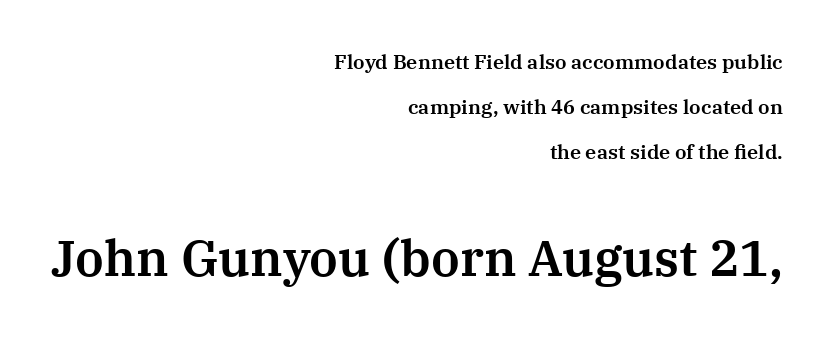
Q: Is the text italic (slanted)? A: No, it is upright.
Q: Is the typeface a serif or a sans-serif typeface? A: Serif.
Q: Is the text underlined? A: No.
Q: How is the paragraph aligned? A: Right-aligned.
Q: Is the spacing between letters normal or unusually wide? A: Normal.
Q: Is the spacing between lines tight, normal or loose? A: Loose.
Q: Which block of text is set in a larger size, the first (top) or the second (bottom)? A: The second (bottom) one.
Q: Width (condensed, normal, or wide)? A: Normal.
Q: Stroke contrast? A: Medium.
Q: x-height? A: Medium.
Q: Monospaced? A: No.
